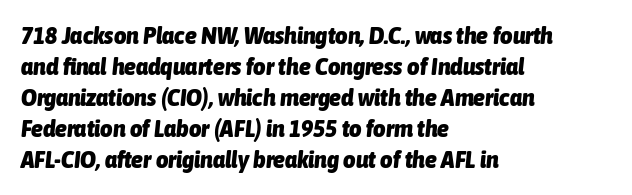
{"italic": "yes", "lean": "right", "slant_degrees": 6, "bold": "yes", "underline": "no", "align": "left", "line_spacing": "normal", "line_spacing_ratio": 1.29, "letter_spacing": "normal", "letter_spacing_em": 0.0, "glyph_px": 24}
